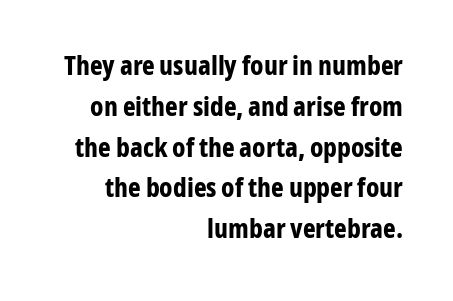
The image shows 27 px bold type, upright; set right-aligned, normal line spacing (1.51x), normal letter spacing, not underlined.
